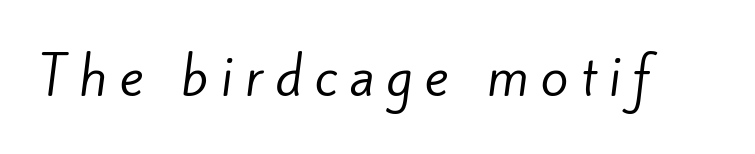
Q: Is the text bold? A: No.
Q: Is the typeface a serif or a sans-serif typeface? A: Sans-serif.
Q: Is the text underlined? A: No.
Q: Is the spacing between letters normal or unusually wide? A: Unusually wide.
Q: Width (condensed, normal, or wide)? A: Normal.
Q: Stroke contrast? A: Low.
Q: x-height? A: Small.
Q: Monospaced? A: No.
